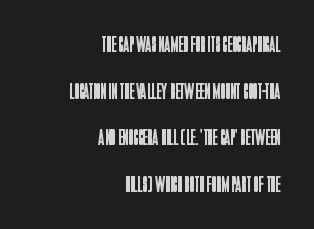
Ascenders rise straight up at ninety degrees. Stems and bowls with no extra thickness — not bold. These lines keep a tight, regular rhythm from letter to letter. Each new line begins a long way beneath the previous one.
